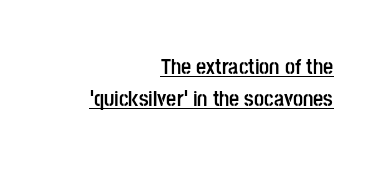
Q: Is the text bold? A: Yes.
Q: Is the text italic (slanted)? A: No, it is upright.
Q: Is the text underlined? A: Yes.
Q: How is the paragraph aligned? A: Right-aligned.
Q: Is the spacing between letters normal or unusually wide? A: Normal.
Q: Is the spacing between lines tight, normal or loose? A: Normal.
